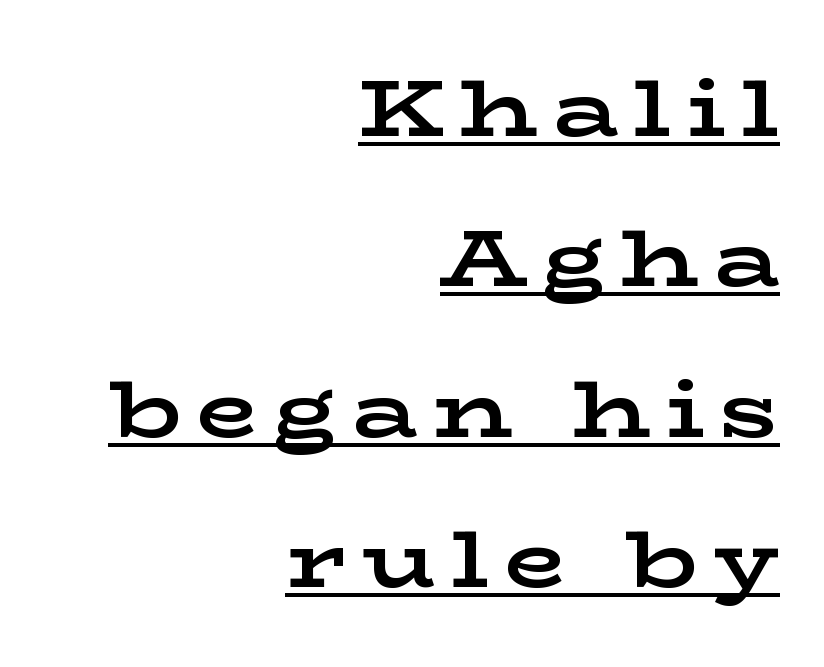
Q: Is the text bold? A: Yes.
Q: Is the text italic (slanted)? A: No, it is upright.
Q: Is the typeface a serif or a sans-serif typeface? A: Serif.
Q: Is the text underlined? A: Yes.
Q: How is the paragraph aligned? A: Right-aligned.
Q: Width (condensed, normal, or wide)? A: Wide.
Q: Stroke contrast? A: Low.
Q: x-height? A: Medium.
Q: Monospaced? A: No.
